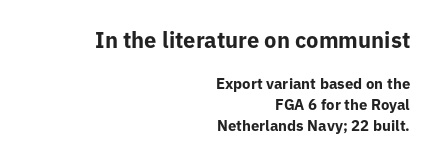
Q: Is the text bold? A: Yes.
Q: Is the text italic (slanted)? A: No, it is upright.
Q: Is the text underlined? A: No.
Q: How is the paragraph aligned? A: Right-aligned.
Q: Is the spacing between letters normal or unusually wide? A: Normal.
Q: Is the spacing between lines tight, normal or loose? A: Normal.
Q: Which block of text is set in a larger size, the first (top) or the second (bottom)? A: The first (top) one.
